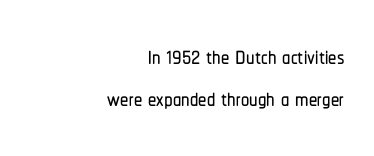
Q: Is the text italic (slanted)? A: No, it is upright.
Q: Is the typeface a serif or a sans-serif typeface? A: Sans-serif.
Q: Is the text underlined? A: No.
Q: How is the paragraph aligned? A: Right-aligned.
Q: Is the spacing between letters normal or unusually wide? A: Normal.
Q: Is the spacing between lines tight, normal or loose? A: Normal.
Q: Width (condensed, normal, or wide)? A: Condensed.
Q: Stroke contrast? A: Low.
Q: x-height? A: Medium.
Q: Monospaced? A: No.
